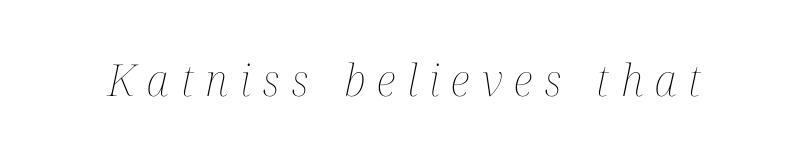
It's the slanting kind of type. These lines are rendered in a variable-pitch font. No word sits above an underline. This reads as an unemphasized weight, regular at the heaviest.
